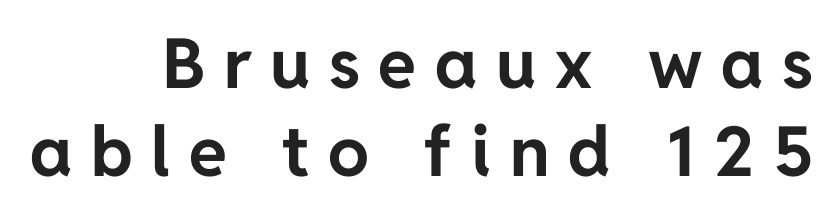
Q: Is the text bold? A: Yes.
Q: Is the text italic (slanted)? A: No, it is upright.
Q: Is the typeface a serif or a sans-serif typeface? A: Sans-serif.
Q: Is the text underlined? A: No.
Q: How is the paragraph aligned? A: Right-aligned.
Q: Is the spacing between letters normal or unusually wide? A: Unusually wide.
Q: Is the spacing between lines tight, normal or loose? A: Normal.
Q: Width (condensed, normal, or wide)? A: Normal.
Q: Stroke contrast? A: Low.
Q: x-height? A: Medium.
Q: Monospaced? A: No.
